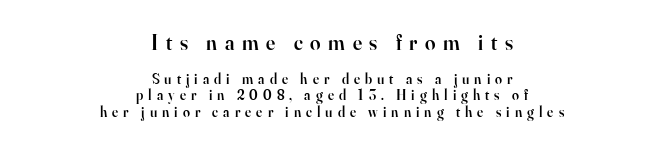
Q: Is the text bold? A: Semi-bold.
Q: Is the text italic (slanted)? A: No, it is upright.
Q: Is the text underlined? A: No.
Q: How is the paragraph aligned? A: Centered.
Q: Is the spacing between letters normal or unusually wide? A: Unusually wide.
Q: Which block of text is set in a larger size, the first (top) or the second (bottom)? A: The first (top) one.
